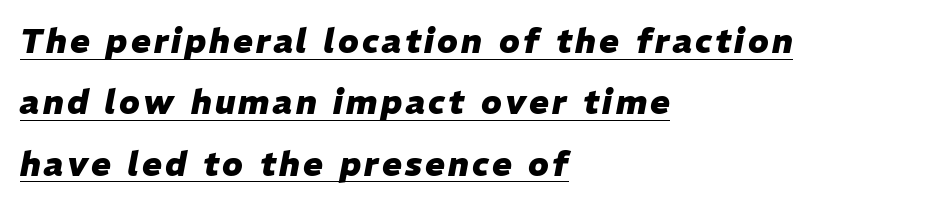
Q: Is the text bold? A: Yes.
Q: Is the text italic (slanted)? A: Yes, it leans right by about 11 degrees.
Q: Is the text underlined? A: Yes.
Q: How is the paragraph aligned? A: Left-aligned.
Q: Width (condensed, normal, or wide)? A: Normal.
Q: Stroke contrast? A: Low.
Q: x-height? A: Medium.
Q: Monospaced? A: No.
